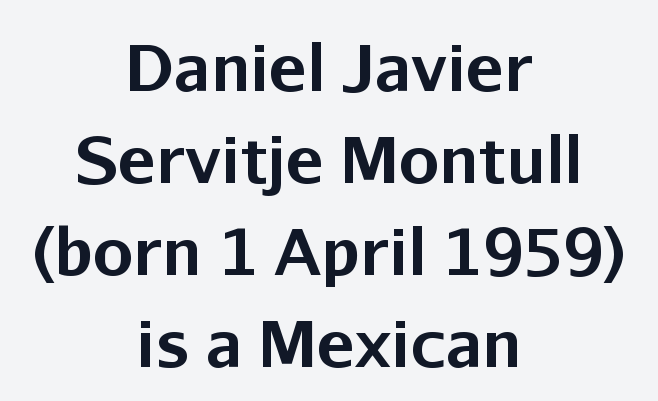
Underlining? Definitely not there. Note the varied advance widths — an 'i' is clearly narrower than an 'm'. Leftover space on each line is divided equally before and after the words. Nope, no serifs anywhere on these letters. Posture: upright roman. Baseline-to-baseline distance is the conventional proportion of letter height.
